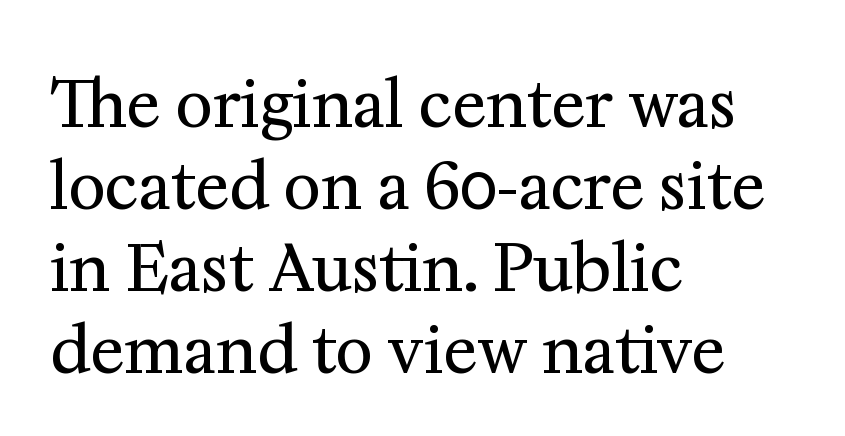
The lettering stays uniformly vertical, giving the passage a roman look. Do the characters align in a grid? No, the font is proportional. Underline: absent. Horizontal bands of white between lines are of average thickness. Visually the block forms a straight wall on the left and a jagged coastline on the right. A typesetter would label this face a serif.
